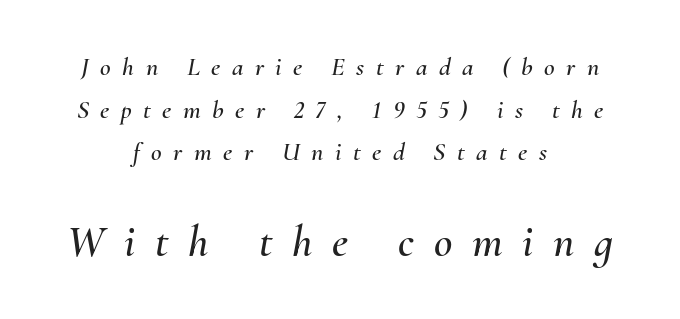
The image shows 45 px text type, italic (leaning right); set centered, normal line spacing (1.64x), unusually wide letter spacing (+0.44 em), not underlined; the second (bottom) block is 1.73x larger; medium stroke contrast and a small x-height.
